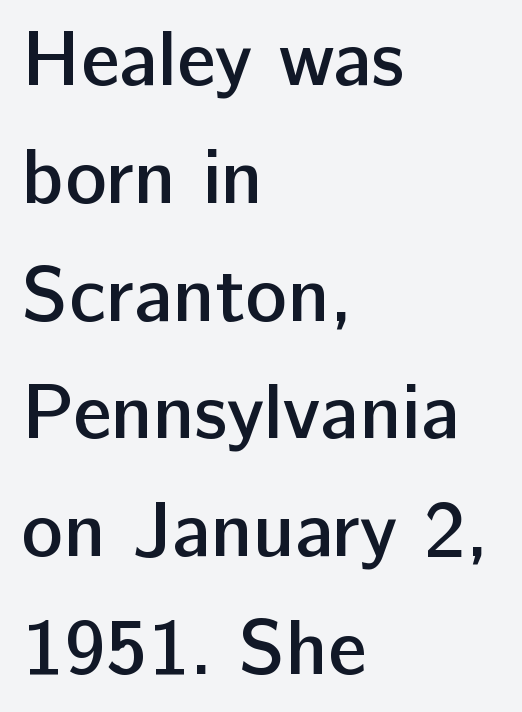
Nothing unusual about the tracking: characters are spaced as the font intends. Decoration check: the copy has no underline. Quick note: interline space is typical. Moderately thickened strokes mark this as semibold type.
